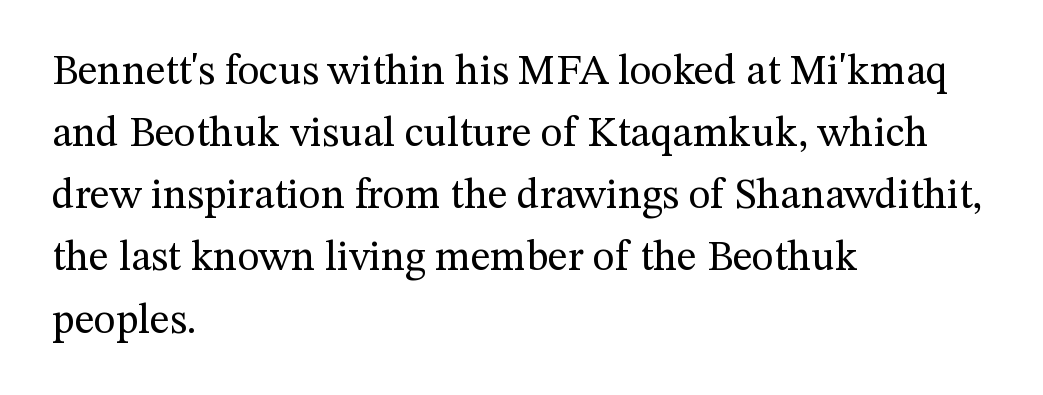
This sample is left-justified, so line endings fall wherever the words run out. The rendering uses natural spacing where letterforms have individual widths. Stroke terminals: seriffed. Reading down the column, the eye jumps a familiar distance to each next line. This is not heavy type; no bold has been used. Compared with typical body copy, the letter spacing here is the same.
